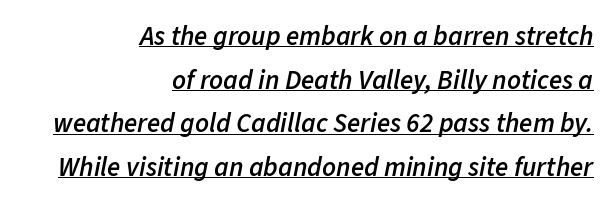
Tracking here is standard; glyphs follow each other at the usual distance. The lettering tilts uniformly, giving the passage an italic look. Leftover space on each line is placed entirely before the opening word. Each line of the rendering has a horizontal stroke beneath the glyphs. The face used here is a semibold: visibly heavier than regular, lighter than bold. Students, observe: this is what conventionally led text looks like.
